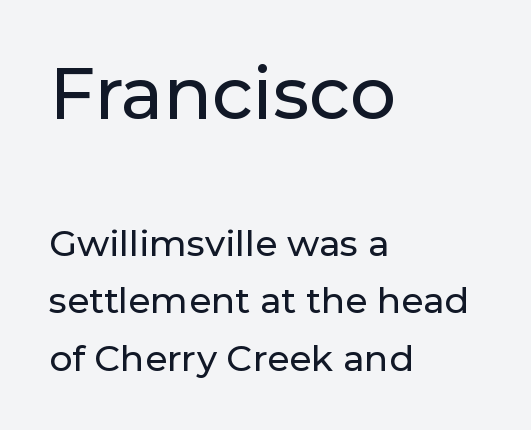
{"serif": "no", "italic": "no", "width": "normal", "stroke_contrast": "low", "x_height": "medium", "monospaced": "no", "underline": "no", "align": "left", "line_spacing": "normal", "line_spacing_ratio": 1.59, "letter_spacing": "normal", "letter_spacing_em": 0.0, "larger_block": "first", "size_ratio": 2.0, "glyph_px": 72}
